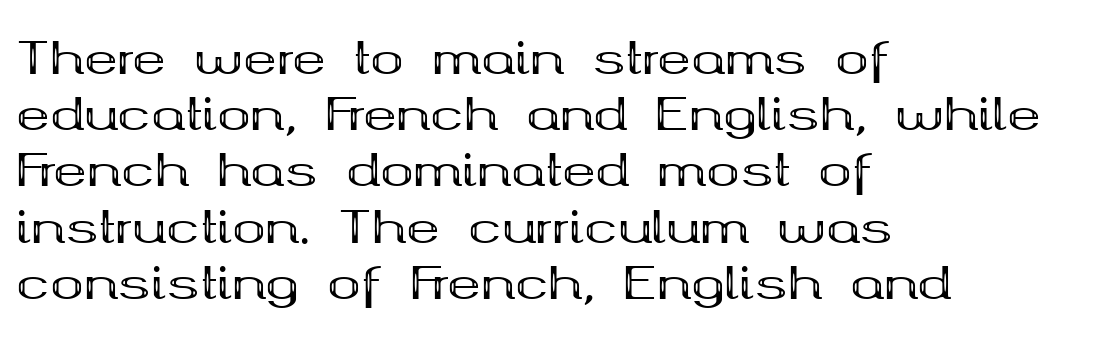
The image shows 45 px bold, wide serif type, upright; set left-aligned, normal line spacing (1.25x), normal letter spacing, not underlined; medium stroke contrast and a medium x-height.
